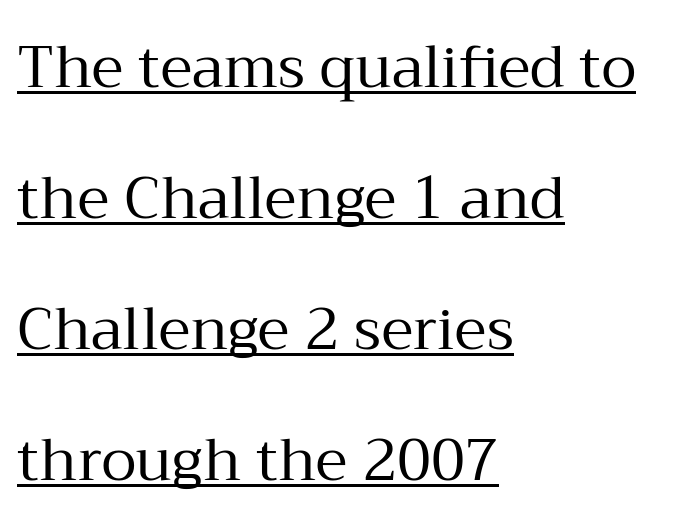
The image shows 58 px regular-weight serif type, upright; set left-aligned, loose line spacing (2.26x), normal letter spacing, underlined; medium stroke contrast and a medium x-height.
